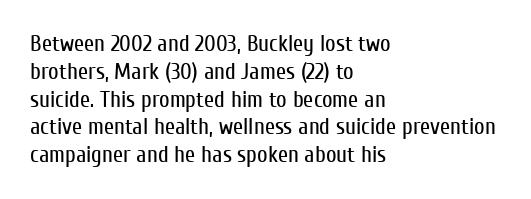
Q: Is the text bold? A: No.
Q: Is the text italic (slanted)? A: No, it is upright.
Q: Is the text underlined? A: No.
Q: How is the paragraph aligned? A: Left-aligned.
Q: Is the spacing between letters normal or unusually wide? A: Normal.
